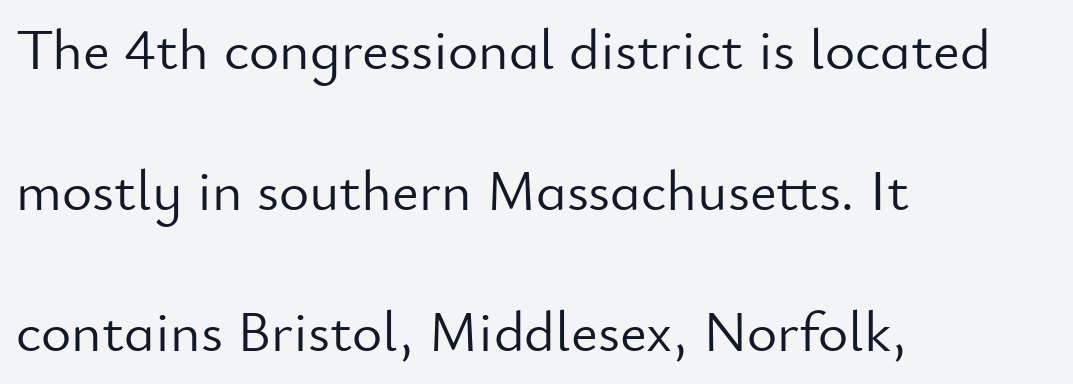
The image shows 58 px light sans-serif type, upright; set left-aligned, loose line spacing (2.43x), normal letter spacing, not underlined; low stroke contrast and a small x-height.
